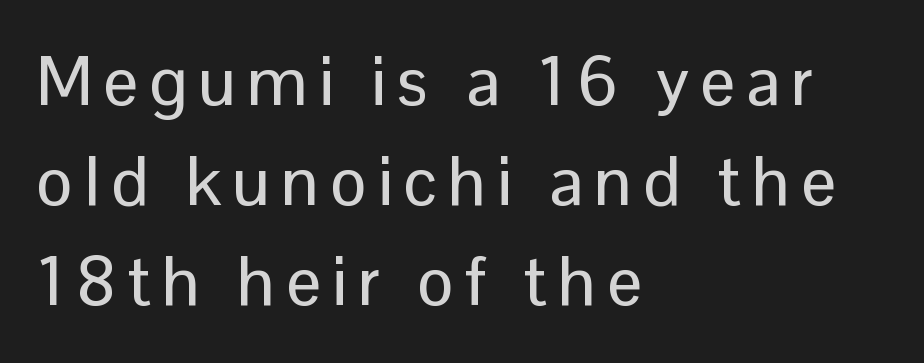
{"serif": "no", "italic": "no", "width": "normal", "stroke_contrast": "low", "x_height": "medium", "monospaced": "no", "underline": "no", "align": "left", "line_spacing": "normal", "line_spacing_ratio": 1.45, "glyph_px": 69}
